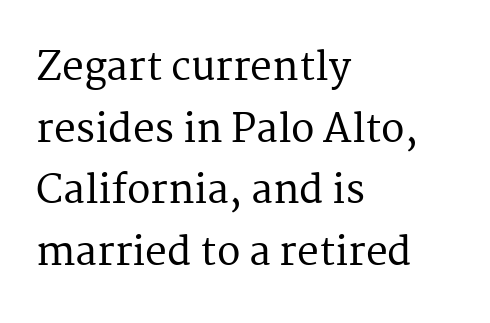
Q: Is the text italic (slanted)? A: No, it is upright.
Q: Is the typeface a serif or a sans-serif typeface? A: Serif.
Q: Is the text underlined? A: No.
Q: How is the paragraph aligned? A: Left-aligned.
Q: Is the spacing between letters normal or unusually wide? A: Normal.
Q: Is the spacing between lines tight, normal or loose? A: Normal.
Q: Width (condensed, normal, or wide)? A: Normal.
Q: Stroke contrast? A: Medium.
Q: x-height? A: Medium.
Q: Monospaced? A: No.
